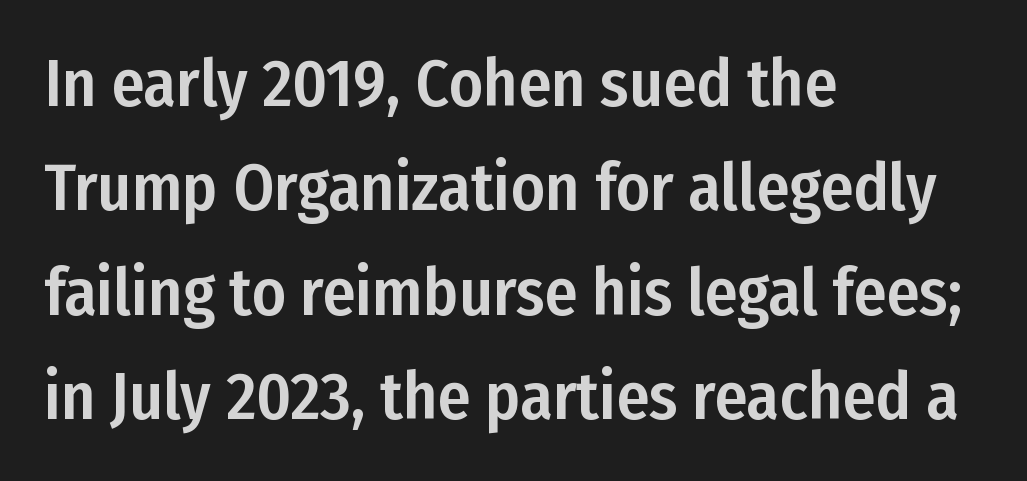
Q: Is the text italic (slanted)? A: No, it is upright.
Q: Is the typeface a serif or a sans-serif typeface? A: Sans-serif.
Q: Is the text underlined? A: No.
Q: How is the paragraph aligned? A: Left-aligned.
Q: Is the spacing between letters normal or unusually wide? A: Normal.
Q: Is the spacing between lines tight, normal or loose? A: Normal.
Q: Width (condensed, normal, or wide)? A: Condensed.
Q: Stroke contrast? A: Low.
Q: x-height? A: Medium.
Q: Monospaced? A: No.
